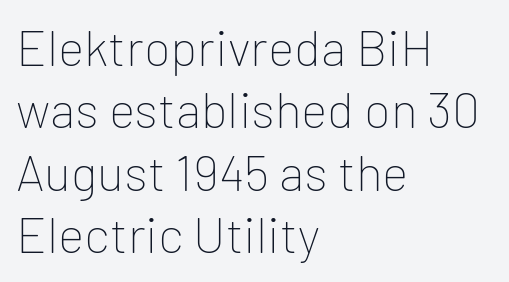
{"serif": "no", "italic": "no", "bold": "no", "weight": "thin", "width": "normal", "stroke_contrast": "low", "x_height": "medium", "monospaced": "no", "underline": "no", "align": "left", "line_spacing": "normal", "line_spacing_ratio": 1.25, "letter_spacing": "normal", "letter_spacing_em": 0.0, "glyph_px": 50}
